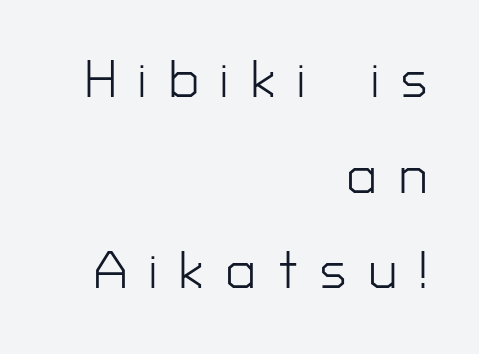
Q: Is the text bold? A: No.
Q: Is the text italic (slanted)? A: No, it is upright.
Q: Is the typeface a serif or a sans-serif typeface? A: Sans-serif.
Q: Is the text underlined? A: No.
Q: How is the paragraph aligned? A: Right-aligned.
Q: Is the spacing between letters normal or unusually wide? A: Unusually wide.
Q: Width (condensed, normal, or wide)? A: Normal.
Q: Stroke contrast? A: Low.
Q: x-height? A: Medium.
Q: Monospaced? A: No.
